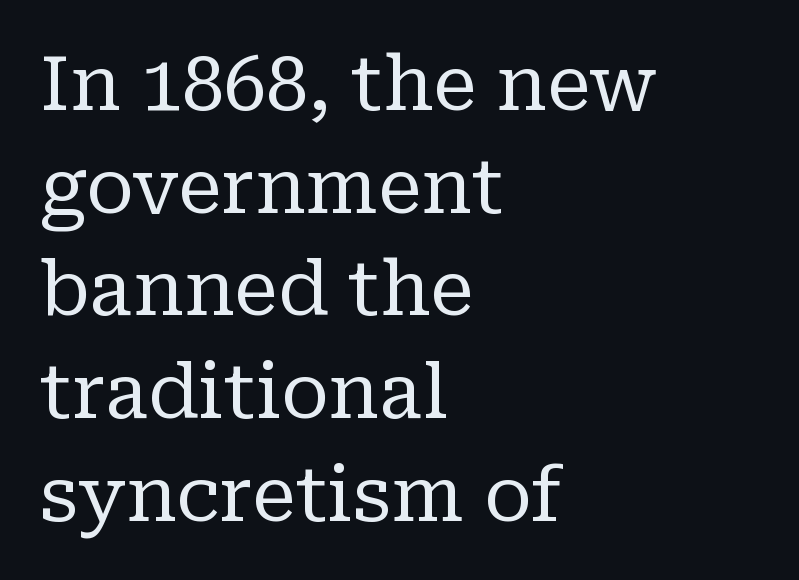
{"serif": "yes", "italic": "no", "bold": "no", "weight": "regular", "width": "normal", "stroke_contrast": "low", "x_height": "medium", "monospaced": "no", "underline": "no", "align": "left", "line_spacing": "normal", "line_spacing_ratio": 1.37, "letter_spacing": "normal", "letter_spacing_em": 0.0, "glyph_px": 75}
